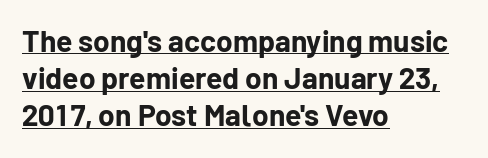
Spacing verdict: proportional, widths tailored to each character. Are there feet on the stems? There aren't — it's a sans. Compared with an ordinary text face, these strokes are far heavier — a full bold. Upright lettering throughout. The compositor pushed each line to the left boundary. Spacing between characters is what you'd get straight out of the box.
